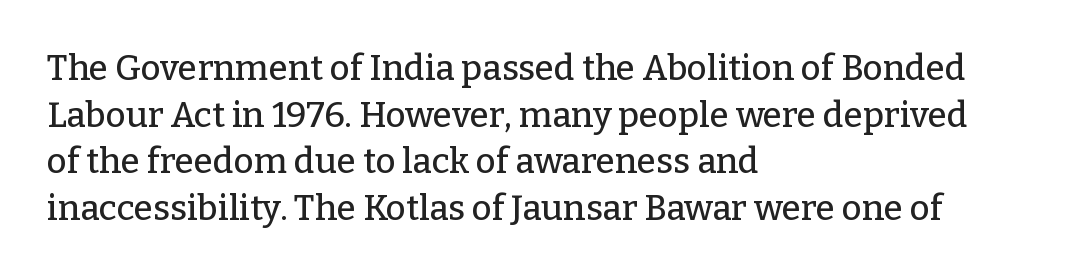
Q: Is the text italic (slanted)? A: No, it is upright.
Q: Is the typeface a serif or a sans-serif typeface? A: Serif.
Q: Is the text underlined? A: No.
Q: How is the paragraph aligned? A: Left-aligned.
Q: Is the spacing between letters normal or unusually wide? A: Normal.
Q: Is the spacing between lines tight, normal or loose? A: Normal.
Q: Width (condensed, normal, or wide)? A: Normal.
Q: Stroke contrast? A: Low.
Q: x-height? A: Medium.
Q: Monospaced? A: No.
